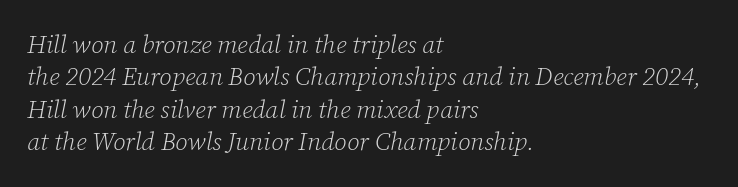
{"italic": "yes", "lean": "right", "slant_degrees": 12, "bold": "no", "underline": "no", "align": "left", "line_spacing": "normal", "line_spacing_ratio": 1.3, "letter_spacing": "normal", "letter_spacing_em": 0.0, "glyph_px": 25}
